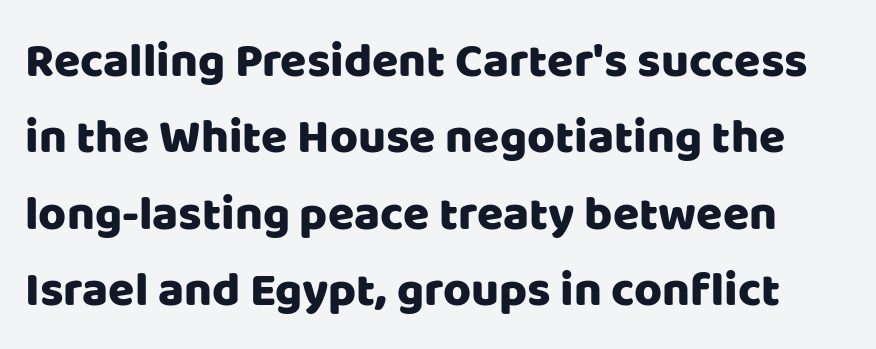
{"serif": "no", "italic": "no", "width": "normal", "stroke_contrast": "low", "x_height": "large", "monospaced": "no", "underline": "no", "line_spacing": "normal", "line_spacing_ratio": 1.59, "letter_spacing": "normal", "letter_spacing_em": 0.0, "glyph_px": 48}
